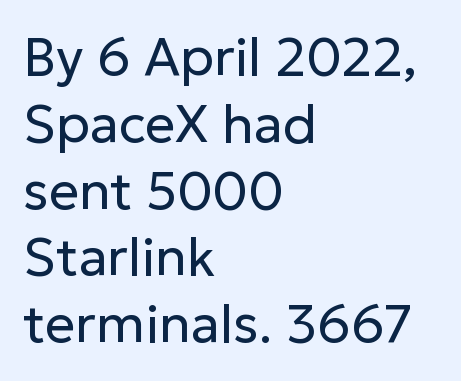
{"serif": "no", "italic": "no", "bold": "no", "weight": "regular", "width": "normal", "stroke_contrast": "low", "x_height": "medium", "monospaced": "no", "underline": "no", "align": "left", "line_spacing": "normal", "line_spacing_ratio": 1.26, "letter_spacing": "normal", "letter_spacing_em": 0.0, "glyph_px": 53}
